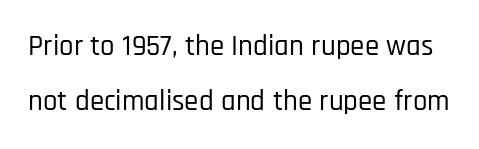
{"serif": "no", "italic": "no", "width": "condensed", "stroke_contrast": "low", "x_height": "large", "monospaced": "no", "underline": "no", "line_spacing_ratio": 1.88, "letter_spacing": "normal", "letter_spacing_em": 0.0, "glyph_px": 29}
